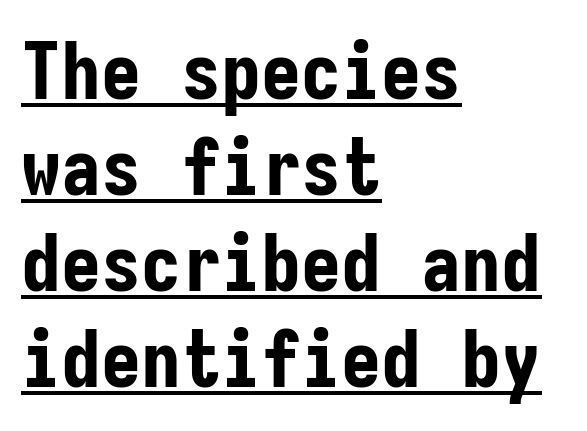
{"serif": "no", "italic": "no", "bold": "yes", "weight": "bold", "width": "condensed", "stroke_contrast": "low", "x_height": "medium", "monospaced": "yes", "underline": "yes", "align": "left", "line_spacing_ratio": 1.2, "letter_spacing": "normal", "letter_spacing_em": 0.0, "glyph_px": 80}
